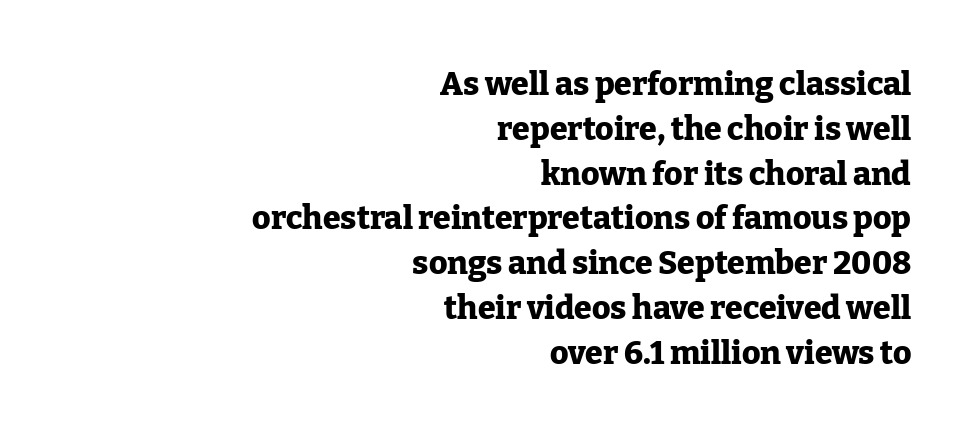
{"serif": "yes", "italic": "no", "bold": "yes", "weight": "heavy", "width": "normal", "stroke_contrast": "low", "x_height": "medium", "monospaced": "no", "underline": "no", "align": "right", "line_spacing": "normal", "line_spacing_ratio": 1.4, "letter_spacing": "normal", "letter_spacing_em": 0.0, "glyph_px": 32}
